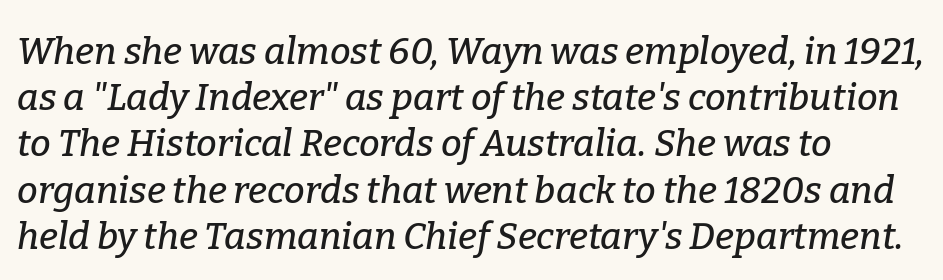
{"serif": "yes", "italic": "yes", "lean": "right", "slant_degrees": 9, "width": "normal", "stroke_contrast": "low", "x_height": "medium", "monospaced": "no", "underline": "no", "align": "left", "line_spacing": "normal", "line_spacing_ratio": 1.25, "letter_spacing": "normal", "letter_spacing_em": 0.0, "glyph_px": 37}
